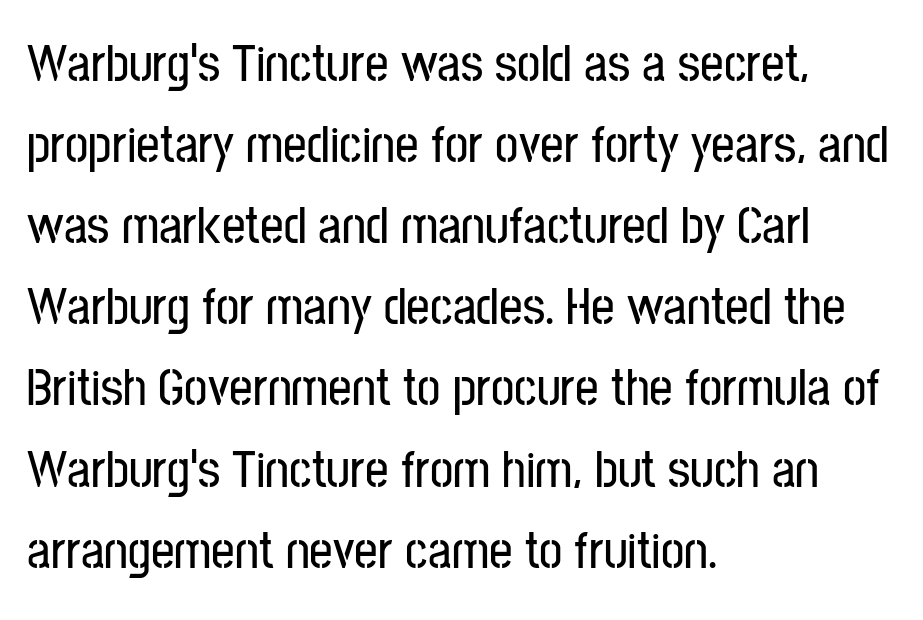
The typeface chosen for these lines omits serifs. This sample has the flowing, uneven cadence of proportional lettering. Is the block centered? No — it sits flush against the left margin. Check under the words: just untouched page.
